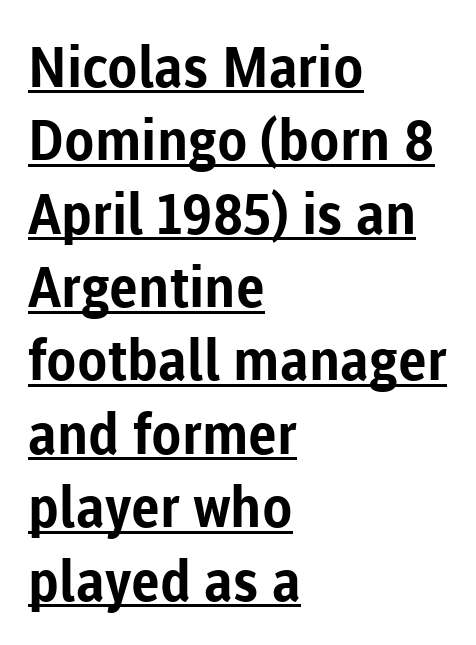
The image shows 56 px bold sans-serif type, upright; set left-aligned, normal line spacing (1.31x), normal letter spacing, underlined; low stroke contrast and a medium x-height.
